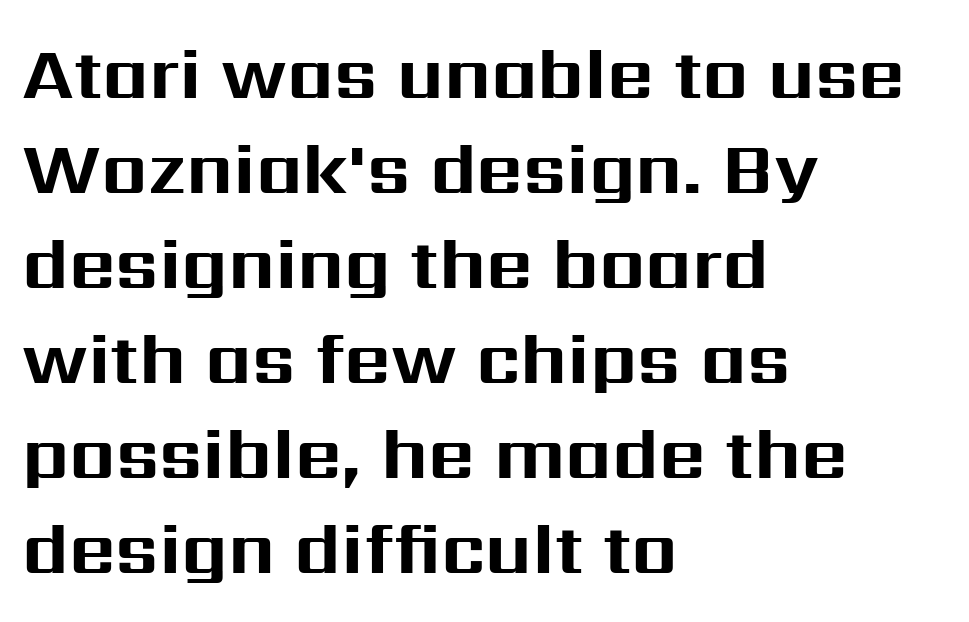
You could not count columns in this text — the font is proportionally spaced. No word sits above an underline. Line starts are locked; line ends wander. Stroke thickness is high; the sample reads as a true bold. The type is set solid horizontally, with unmodified tracking.
